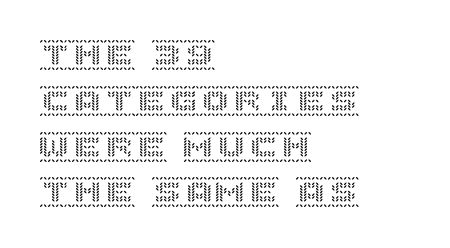
Alignment: flush left. The typography opts for an upright posture over an oblique one. Characters follow at the spacing the type designer built in. This sample keeps an unexceptional amount of space between lines. This rendering features lettering with no underline.
